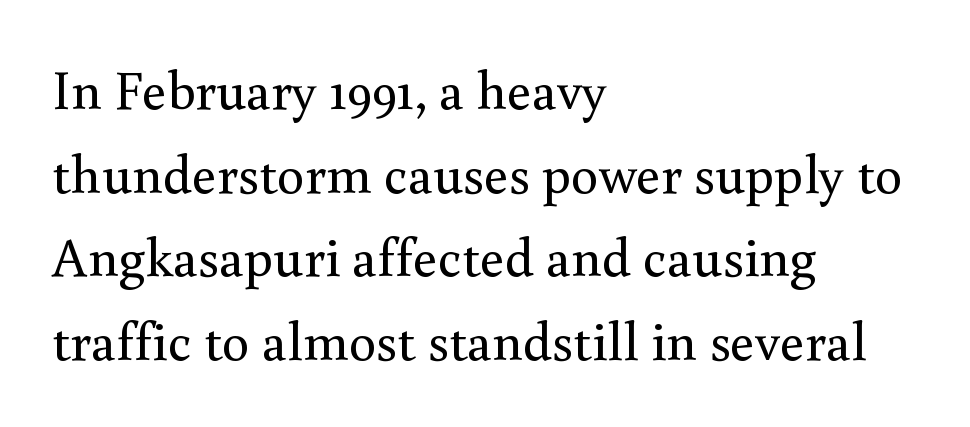
This sample is left-justified, so line endings fall wherever the words run out. The passage shown is typed in a proportional face where columns would drift. Compared with typical body copy, the letter spacing here is the same. Unbolded letterforms with no extra heft.
